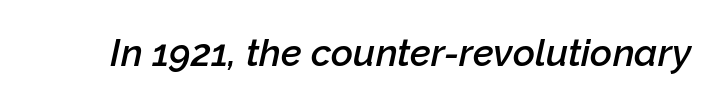
The image shows 38 px semibold type, italic (leaning right); set normal letter spacing, not underlined; low stroke contrast and a medium x-height.
